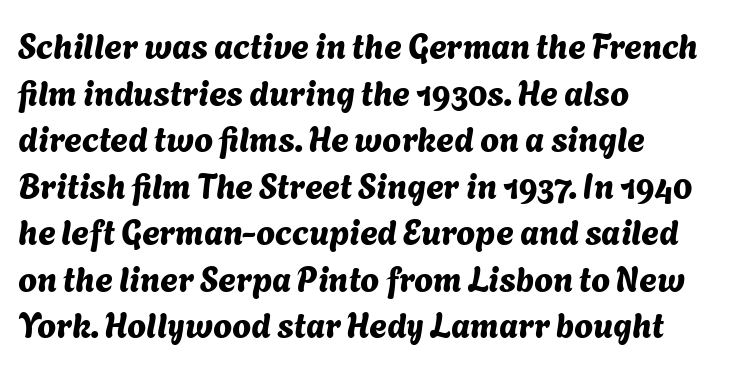
{"serif": "no", "width": "normal", "stroke_contrast": "medium", "x_height": "medium", "monospaced": "no", "underline": "no", "align": "left", "line_spacing": "normal", "line_spacing_ratio": 1.37, "letter_spacing": "normal", "letter_spacing_em": 0.0, "glyph_px": 34}
